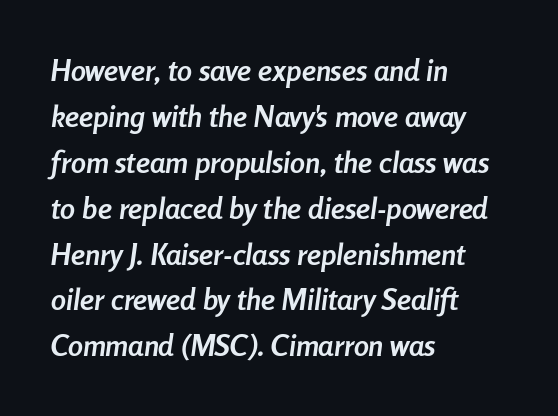
{"italic": "yes", "lean": "right", "slant_degrees": 8, "bold": "yes", "weight": "semibold", "width": "condensed", "stroke_contrast": "low", "x_height": "medium", "monospaced": "no", "underline": "no", "align": "left", "line_spacing": "normal", "line_spacing_ratio": 1.53, "letter_spacing": "normal", "letter_spacing_em": 0.0, "glyph_px": 30}
